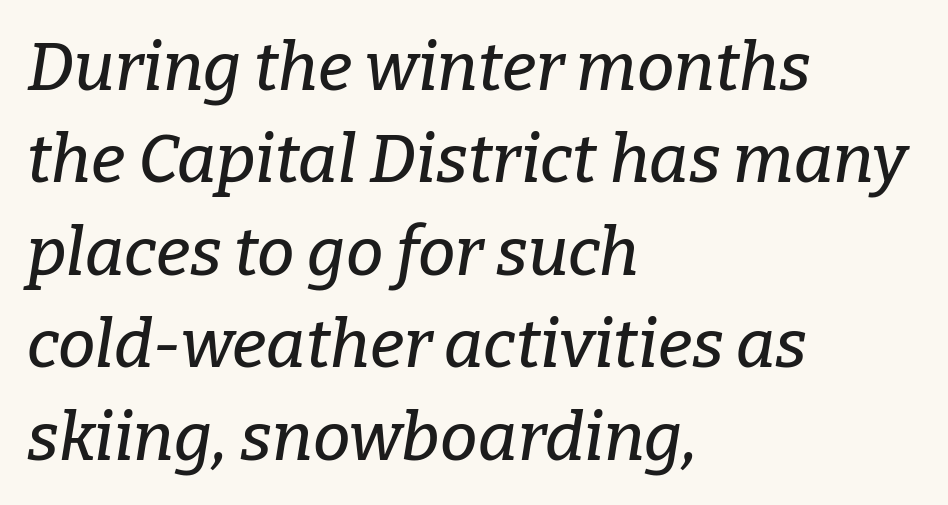
Tall strokes in this sample are angled rather than plumb. Any mark beneath the type? The region is blank. The lines sit at an ordinary, default distance from one another. Note the varied advance widths — an 'i' is clearly narrower than an 'm'. Caption: multi-line text, flush left, ragged right. Letterform terminals end in serifs throughout the passage.
